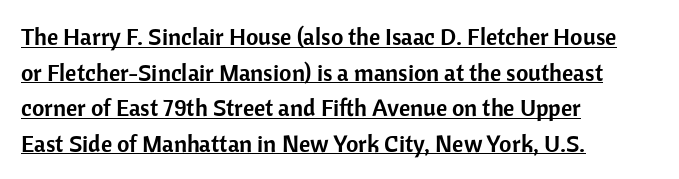
Q: Is the text italic (slanted)? A: No, it is upright.
Q: Is the text underlined? A: Yes.
Q: How is the paragraph aligned? A: Left-aligned.
Q: Is the spacing between letters normal or unusually wide? A: Normal.
Q: Is the spacing between lines tight, normal or loose? A: Normal.
